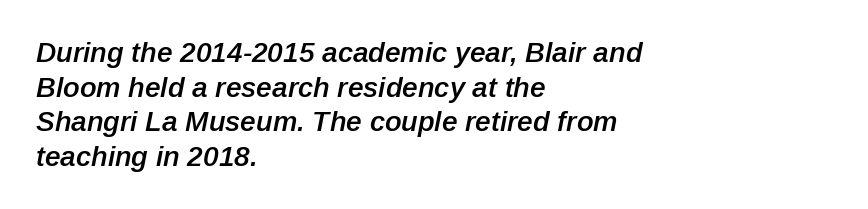
Q: Is the text bold? A: Semi-bold.
Q: Is the text italic (slanted)? A: Yes, it leans right by about 12 degrees.
Q: Is the text underlined? A: No.
Q: How is the paragraph aligned? A: Left-aligned.
Q: Is the spacing between letters normal or unusually wide? A: Normal.
Q: Width (condensed, normal, or wide)? A: Normal.
Q: Stroke contrast? A: Low.
Q: x-height? A: Medium.
Q: Monospaced? A: No.
